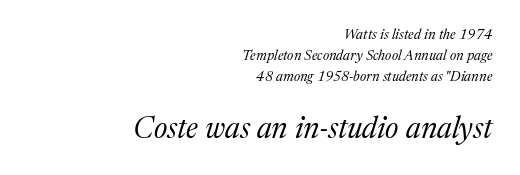
Q: Is the text bold? A: No.
Q: Is the text italic (slanted)? A: Yes, it leans right by about 17 degrees.
Q: Is the typeface a serif or a sans-serif typeface? A: Serif.
Q: Is the text underlined? A: No.
Q: How is the paragraph aligned? A: Right-aligned.
Q: Is the spacing between letters normal or unusually wide? A: Normal.
Q: Is the spacing between lines tight, normal or loose? A: Normal.
Q: Which block of text is set in a larger size, the first (top) or the second (bottom)? A: The second (bottom) one.
Q: Width (condensed, normal, or wide)? A: Normal.
Q: Stroke contrast? A: Medium.
Q: x-height? A: Medium.
Q: Monospaced? A: No.
